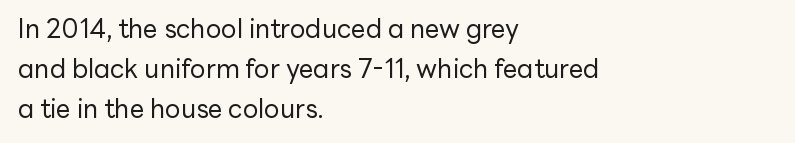
The image shows 26 px text type, upright; set left-aligned, normal line spacing (1.53x), normal letter spacing, not underlined.
